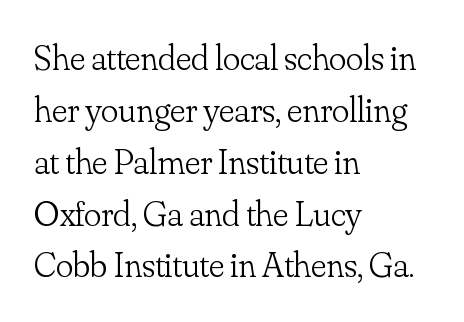
The image shows 36 px light serif type, upright; set left-aligned, normal line spacing (1.44x), normal letter spacing, not underlined; low stroke contrast and a small x-height.
